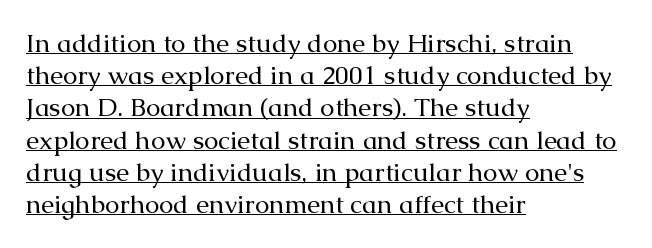
No italicization has been applied; the sample stays upright. Weight: regular or lighter. In CSS terms this would be text-align: left. Nothing unusual about the tracking: characters are spaced as the font intends.
